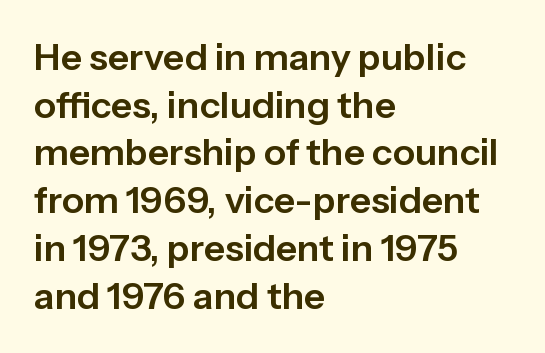
Baseline-to-baseline distance is the conventional proportion of letter height. The compositor pushed each line to the left boundary. The typography opts for an upright posture over an oblique one. A typesetter would call this proportional, since set widths differ per character. The space beneath each line is pristine and unruled. Unlike a traditional serif, this face leaves its strokes unadorned.
